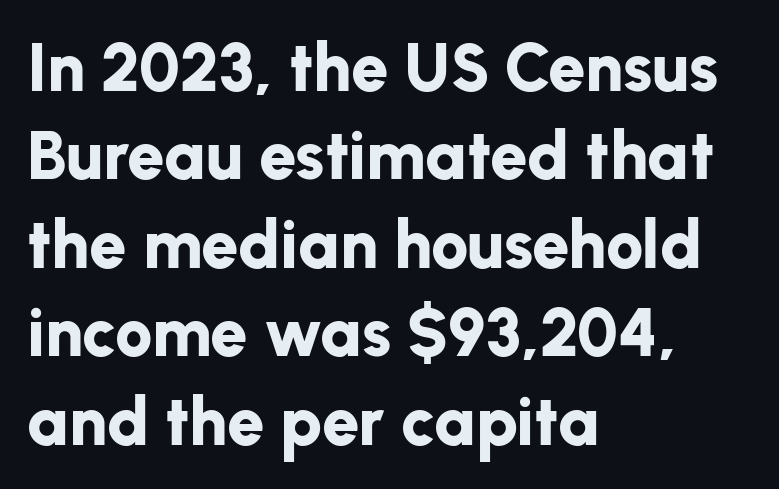
The face used here is proportionally spaced, like ordinary book or web type. The sample has been set heavy, in full bold. Each word holds together tightly as a unit, with standard inter-letter gaps. Evenly set lines give the paragraph a standard silhouette.
